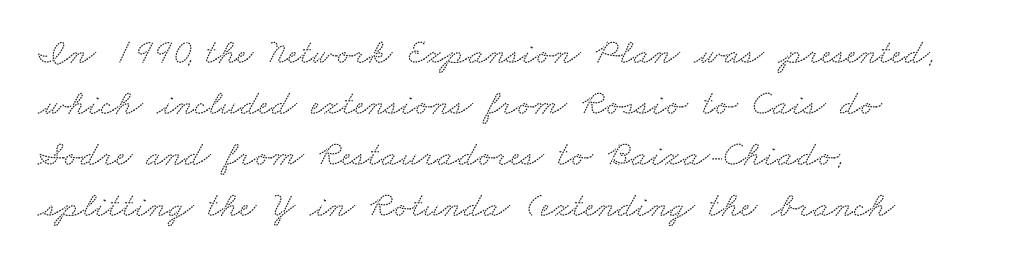
The image shows 36 px wide serif type; set left-aligned, normal line spacing (1.42x), normal letter spacing, not underlined; low stroke contrast and a small x-height.
